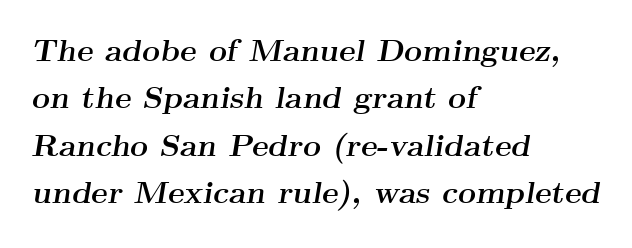
Proportional: the letters do not fall into vertical columns. Vertically, the passage feels balanced, rows spaced as you'd expect. Nobody drew a line under any word here. These lines keep a tight, regular rhythm from letter to letter. Notice how the stems are inclined rather than vertical — that's the hallmark of italics.
